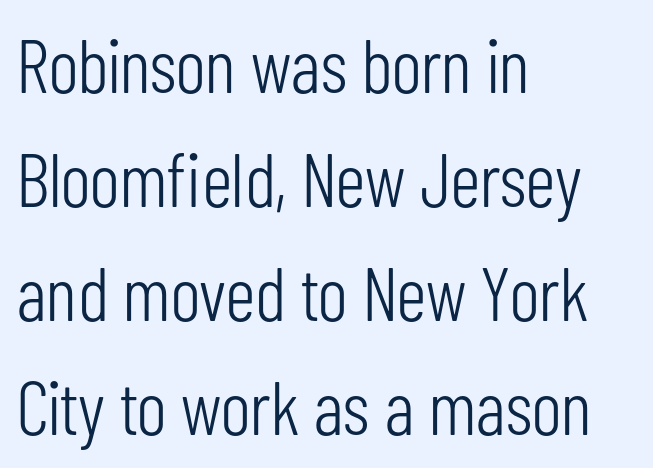
The image shows 76 px light, condensed sans-serif type, upright; set left-aligned, normal line spacing (1.5x), normal letter spacing, not underlined; low stroke contrast and a medium x-height.
